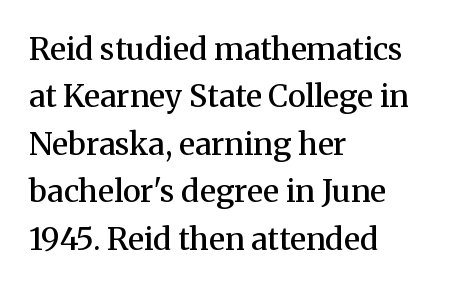
The gaps between neighbouring characters are ordinary and unremarkable. If you measured baseline to baseline, you'd find a middling distance. Any mark beneath the type? The region is blank. Regarding serifs, this sample has them. Is the block centered? No — it sits flush against the left margin. Varying glyph widths throughout — classic text-font behaviour.
